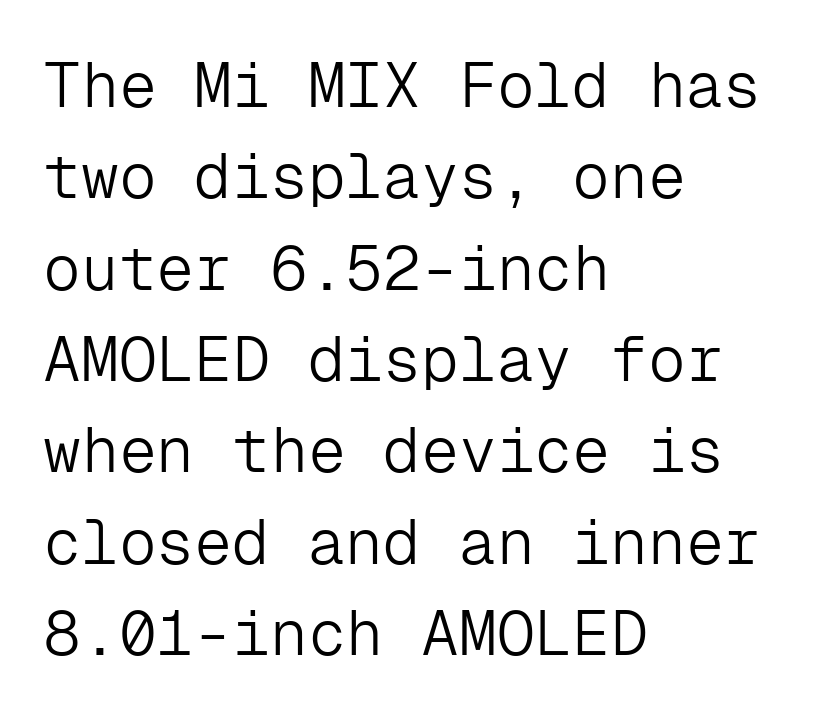
Q: Is the text bold? A: No.
Q: Is the text italic (slanted)? A: No, it is upright.
Q: Is the typeface a serif or a sans-serif typeface? A: Sans-serif.
Q: Is the text underlined? A: No.
Q: How is the paragraph aligned? A: Left-aligned.
Q: Is the spacing between letters normal or unusually wide? A: Normal.
Q: Is the spacing between lines tight, normal or loose? A: Normal.
Q: Width (condensed, normal, or wide)? A: Normal.
Q: Stroke contrast? A: Low.
Q: x-height? A: Medium.
Q: Monospaced? A: Yes.
